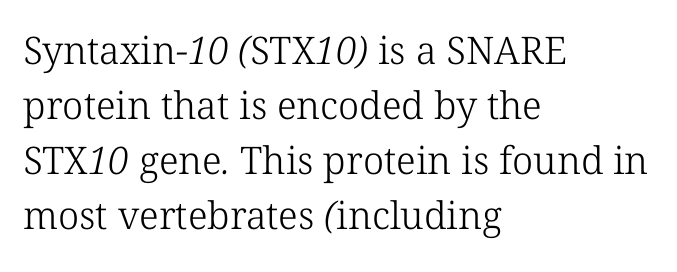
{"serif": "yes", "bold": "no", "weight": "light", "width": "normal", "stroke_contrast": "low", "x_height": "medium", "monospaced": "no", "underline": "no", "align": "left", "line_spacing": "normal", "line_spacing_ratio": 1.45, "letter_spacing": "normal", "letter_spacing_em": 0.0, "glyph_px": 38}
